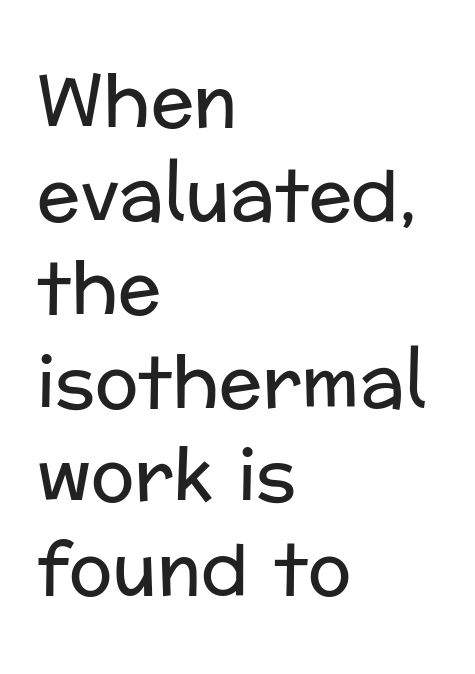
The image shows 72 px regular-weight sans-serif type, upright; set left-aligned, normal line spacing (1.3x), normal letter spacing, not underlined; low stroke contrast and a medium x-height.
